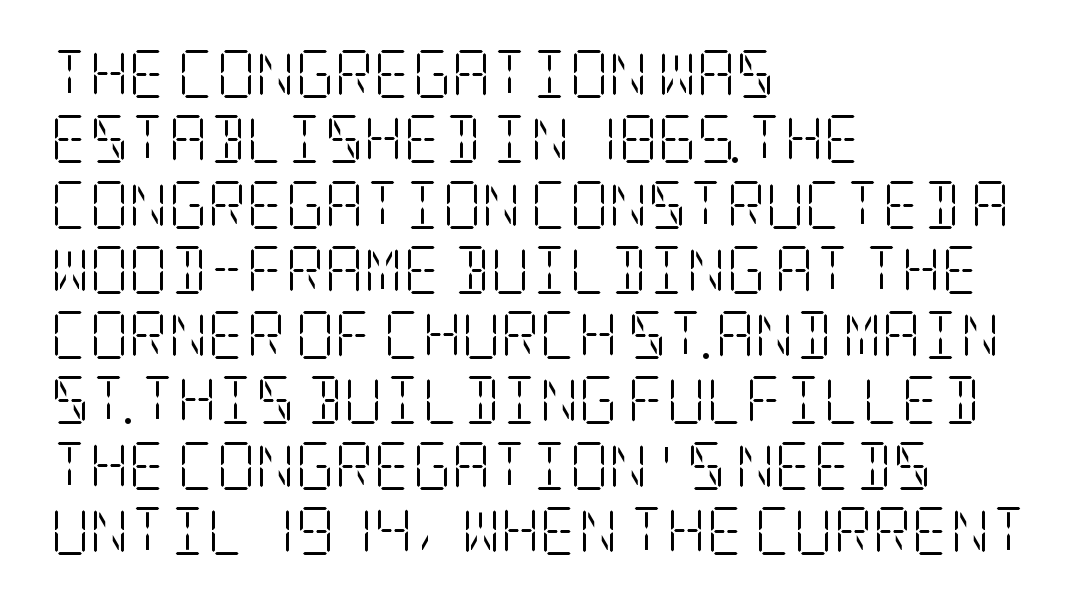
{"serif": "yes", "italic": "no", "bold": "no", "weight": "light", "width": "condensed", "stroke_contrast": "low", "x_height": "large", "underline": "no", "align": "left", "line_spacing": "normal", "line_spacing_ratio": 1.36, "letter_spacing": "normal", "letter_spacing_em": 0.0, "glyph_px": 48}
